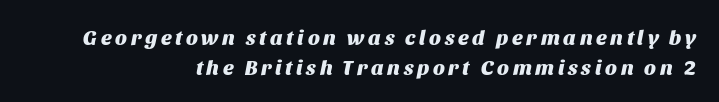
The image shows 21 px bold type, italic (leaning right); set right-aligned, normal line spacing (1.41x), not underlined.
